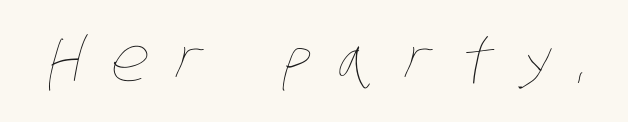
{"bold": "no", "weight": "thin", "width": "condensed", "stroke_contrast": "low", "x_height": "large", "monospaced": "no", "underline": "no", "letter_spacing": "wide", "letter_spacing_em": 0.46, "glyph_px": 60}
